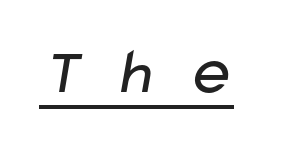
Q: Is the text bold? A: No.
Q: Is the typeface a serif or a sans-serif typeface? A: Sans-serif.
Q: Is the text underlined? A: Yes.
Q: Is the spacing between letters normal or unusually wide? A: Unusually wide.
Q: Width (condensed, normal, or wide)? A: Wide.
Q: Stroke contrast? A: Low.
Q: x-height? A: Medium.
Q: Monospaced? A: No.
